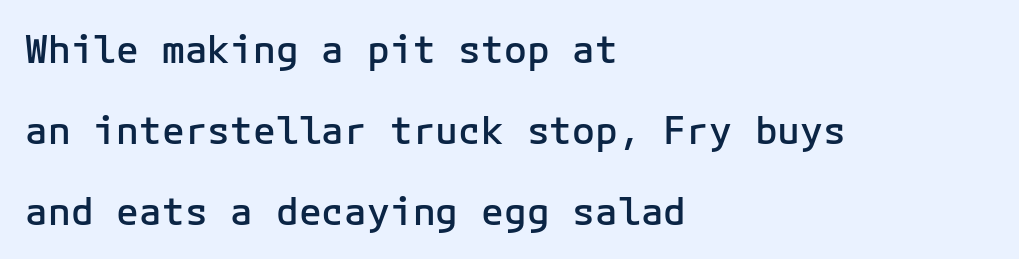
Does extra space separate the letters? No, they use regular spacing. These lines are composed in type without serifs. The passage shown is semibold, sitting just below true bold. The paragraph has a hard left edge and a soft right edge. Plain, unruled lines of type.
